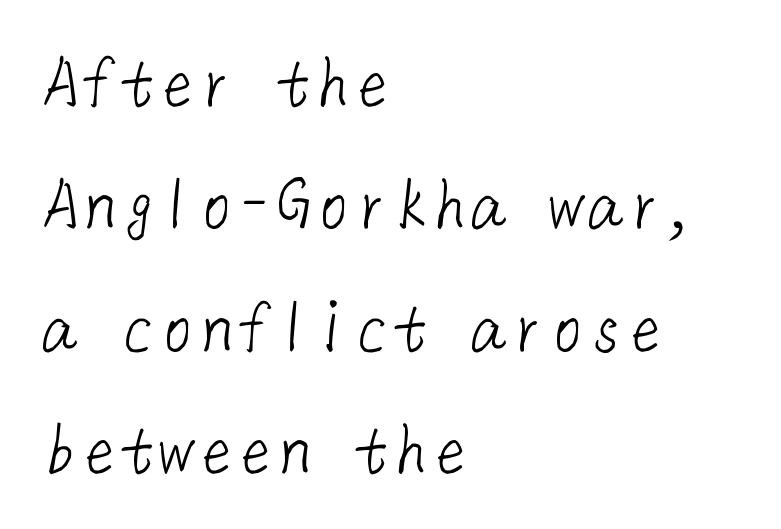
Stems here are at most as thick as an everyday book face. Check under the words: just untouched page. This rendering leaves character spacing at its baseline value. Unlike a traditional serif, this face leaves its strokes unadorned. The space between consecutive lines is moderate.
